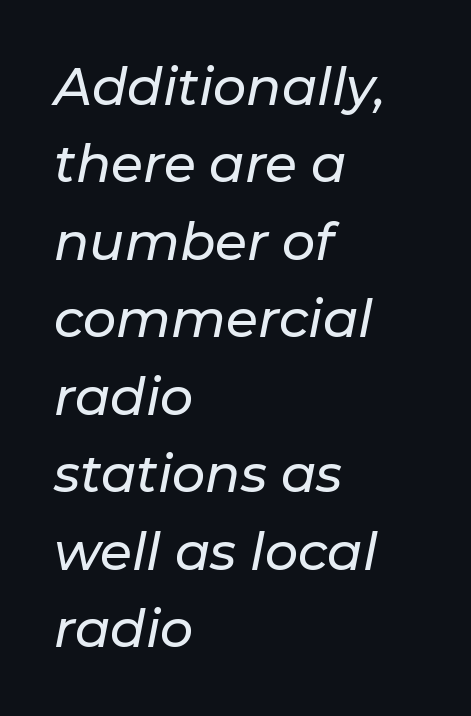
The image shows 52 px text type, italic (leaning right); set left-aligned, normal line spacing (1.49x), normal letter spacing, not underlined; low stroke contrast and a medium x-height.
